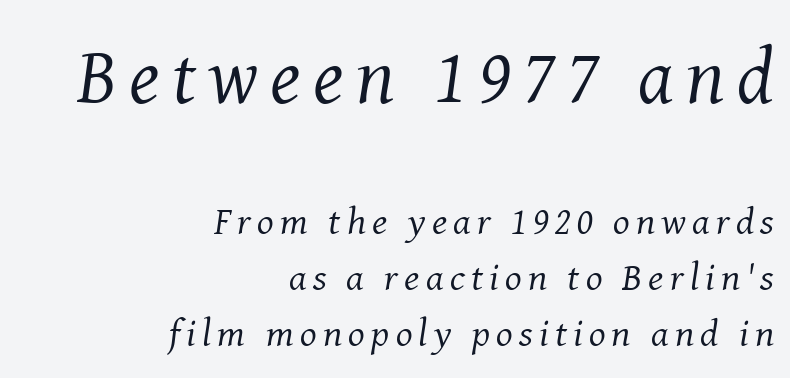
The typesetting does not lean heavy: it is not bold. Size hierarchy here favors the leading block over the trailing one. Stroke terminals: seriffed. Italic: yes, the glyphs are oblique. Here the designer chose a conventional face with non-uniform glyph widths.
